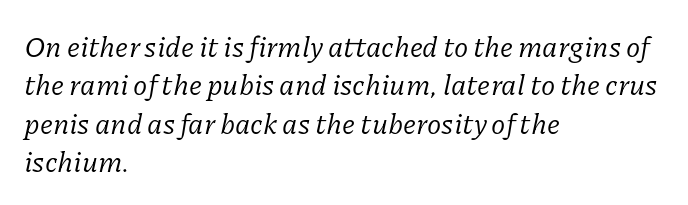
{"serif": "yes", "italic": "yes", "lean": "right", "slant_degrees": 11, "bold": "no", "weight": "regular", "width": "normal", "stroke_contrast": "low", "x_height": "medium", "monospaced": "no", "underline": "no", "align": "left", "line_spacing": "normal", "line_spacing_ratio": 1.32, "letter_spacing": "normal", "letter_spacing_em": 0.0, "glyph_px": 29}
